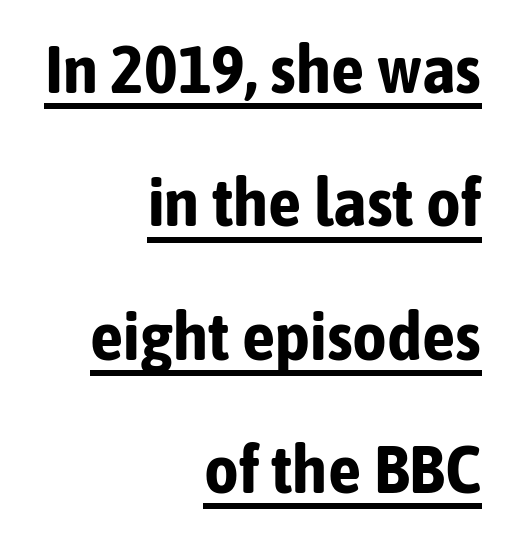
{"serif": "no", "italic": "no", "bold": "yes", "weight": "bold", "width": "condensed", "stroke_contrast": "low", "x_height": "medium", "monospaced": "no", "underline": "yes", "align": "right", "line_spacing": "loose", "line_spacing_ratio": 1.99, "letter_spacing": "normal", "letter_spacing_em": 0.0, "glyph_px": 67}
